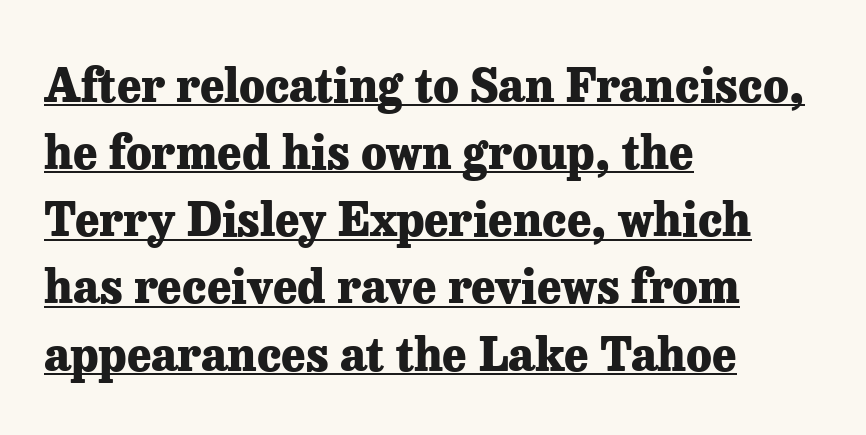
Q: Is the text bold? A: Yes.
Q: Is the text italic (slanted)? A: No, it is upright.
Q: Is the typeface a serif or a sans-serif typeface? A: Serif.
Q: Is the text underlined? A: Yes.
Q: How is the paragraph aligned? A: Left-aligned.
Q: Is the spacing between letters normal or unusually wide? A: Normal.
Q: Is the spacing between lines tight, normal or loose? A: Normal.
Q: Width (condensed, normal, or wide)? A: Normal.
Q: Stroke contrast? A: Low.
Q: x-height? A: Medium.
Q: Monospaced? A: No.
